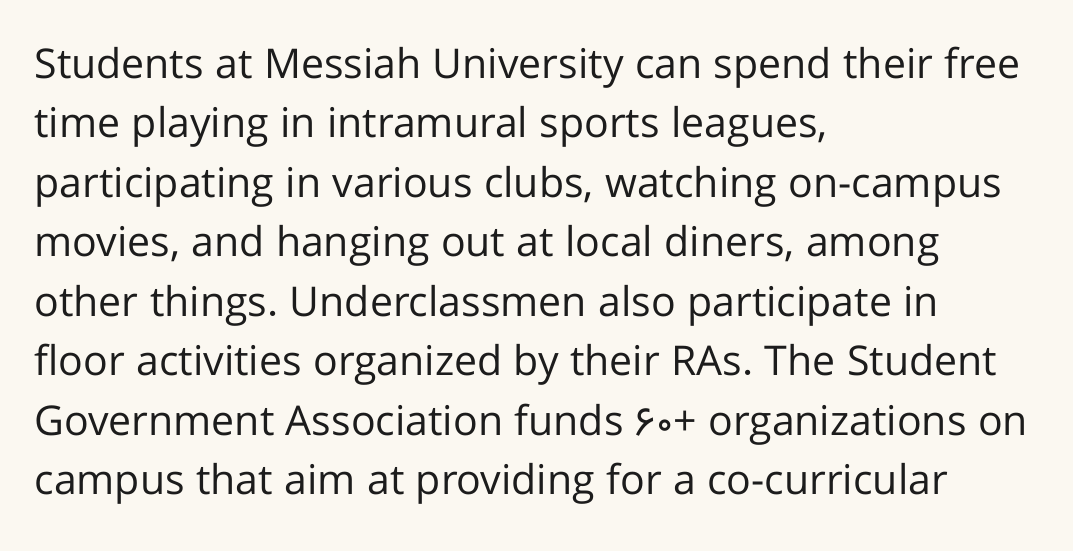
Default kerning and tracking; the words read as compact shapes. The rows are spaced the way most documents space them. The strip under each line holds only bare page. The passage shown is typed in a proportional face where columns would drift.
